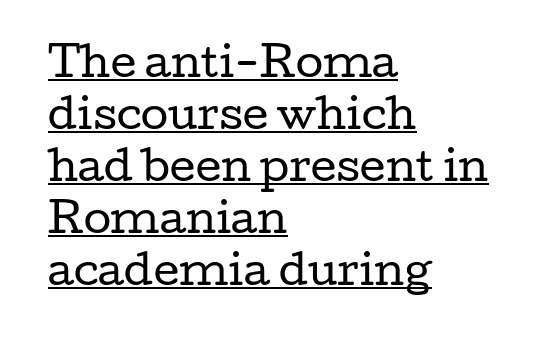
Q: Is the text bold? A: No.
Q: Is the text italic (slanted)? A: No, it is upright.
Q: Is the typeface a serif or a sans-serif typeface? A: Serif.
Q: Is the text underlined? A: Yes.
Q: How is the paragraph aligned? A: Left-aligned.
Q: Is the spacing between letters normal or unusually wide? A: Normal.
Q: Is the spacing between lines tight, normal or loose? A: Normal.
Q: Width (condensed, normal, or wide)? A: Wide.
Q: Stroke contrast? A: Low.
Q: x-height? A: Medium.
Q: Monospaced? A: No.
